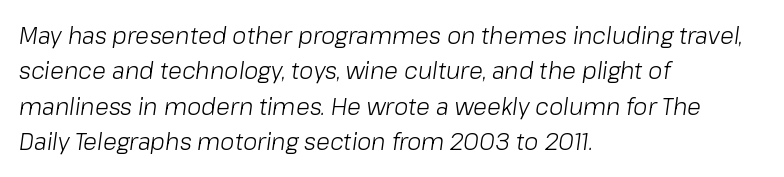
The image shows 23 px text type, italic (leaning right); set left-aligned, normal line spacing (1.54x), normal letter spacing, not underlined.
